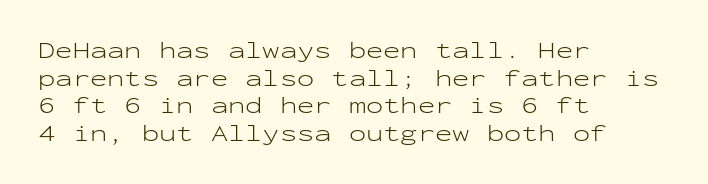
{"italic": "no", "bold": "no", "underline": "no", "align": "left", "line_spacing_ratio": 1.2, "letter_spacing": "normal", "letter_spacing_em": 0.0, "glyph_px": 23}
